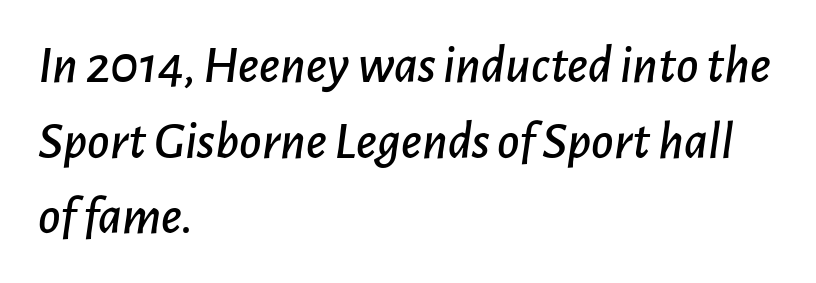
Yep, that's italic — everything's leaning. Leftover space on each line is placed entirely after the last word. Varying glyph widths throughout — classic text-font behaviour. The passage shown stacks its lines at a standard gap. Bare-footed words on every line.
